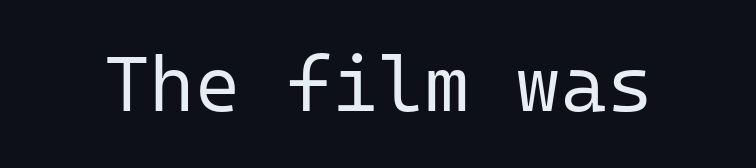
{"serif": "no", "italic": "no", "bold": "no", "weight": "regular", "width": "normal", "stroke_contrast": "low", "x_height": "medium", "monospaced": "yes", "underline": "no", "letter_spacing": "normal", "letter_spacing_em": 0.0, "glyph_px": 78}
